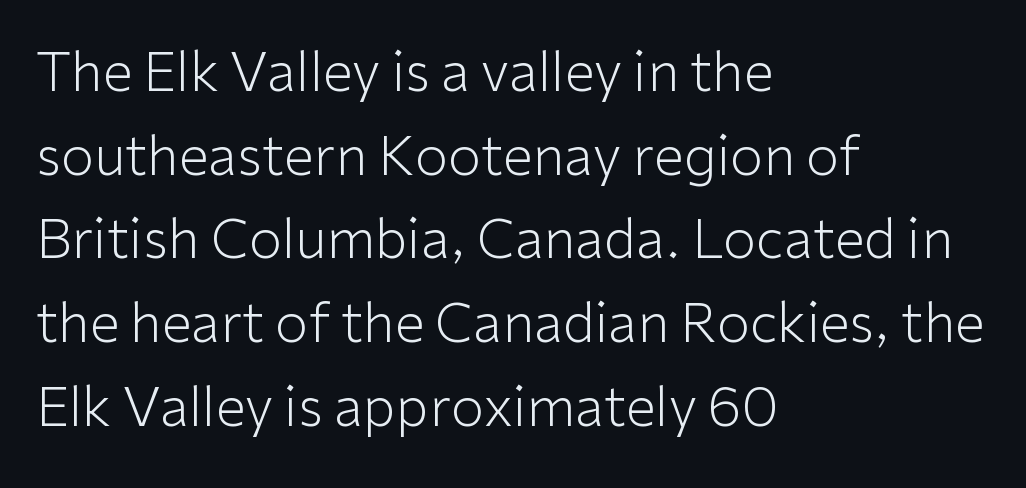
The image shows 54 px light sans-serif type, upright; set left-aligned, normal line spacing (1.55x), normal letter spacing, not underlined; low stroke contrast and a medium x-height.
